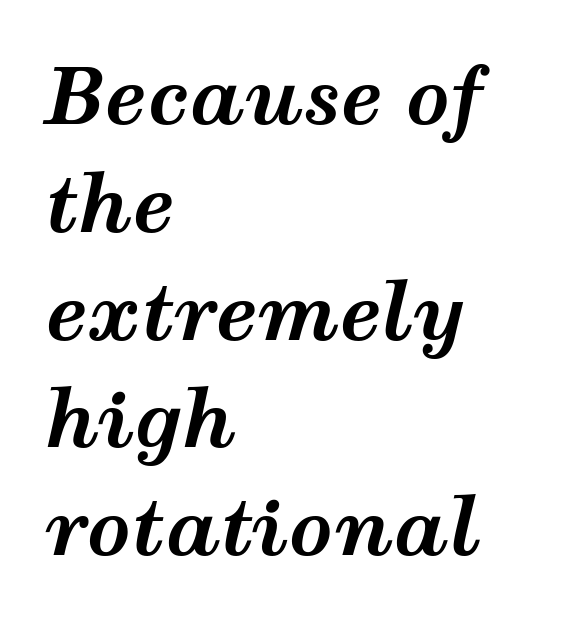
Q: Is the text bold? A: Yes.
Q: Is the text italic (slanted)? A: Yes, it leans right by about 12 degrees.
Q: Is the text underlined? A: No.
Q: How is the paragraph aligned? A: Left-aligned.
Q: Is the spacing between letters normal or unusually wide? A: Normal.
Q: Is the spacing between lines tight, normal or loose? A: Normal.
Q: Width (condensed, normal, or wide)? A: Wide.
Q: Stroke contrast? A: Medium.
Q: x-height? A: Medium.
Q: Monospaced? A: No.
